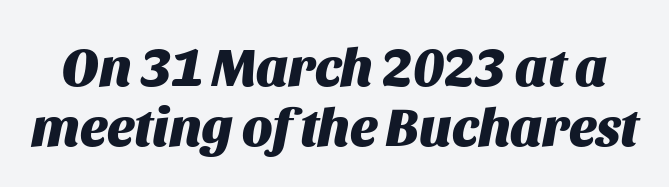
{"italic": "yes", "lean": "right", "slant_degrees": 11, "bold": "yes", "weight": "heavy", "width": "normal", "stroke_contrast": "medium", "x_height": "large", "monospaced": "no", "underline": "no", "line_spacing": "tight", "line_spacing_ratio": 1.12, "letter_spacing": "normal", "letter_spacing_em": 0.0, "glyph_px": 54}
